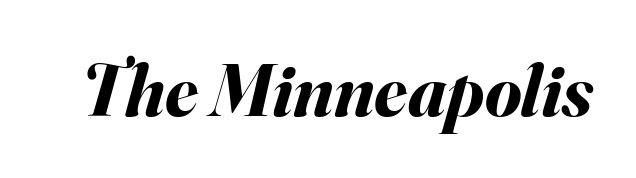
{"italic": "yes", "lean": "right", "slant_degrees": 16, "bold": "yes", "weight": "bold", "width": "normal", "stroke_contrast": "medium", "x_height": "small", "monospaced": "no", "underline": "no", "letter_spacing": "normal", "letter_spacing_em": 0.0, "glyph_px": 74}
